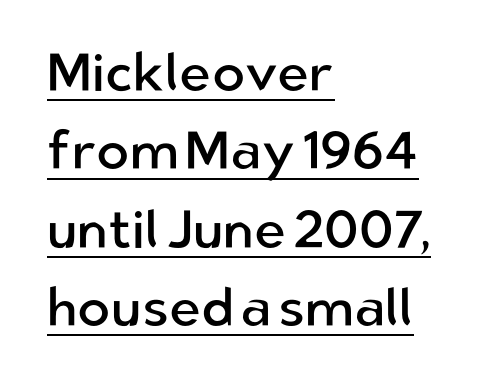
The image shows 54 px regular-weight sans-serif type, upright; set left-aligned, normal line spacing (1.45x), normal letter spacing, underlined; low stroke contrast and a medium x-height.
